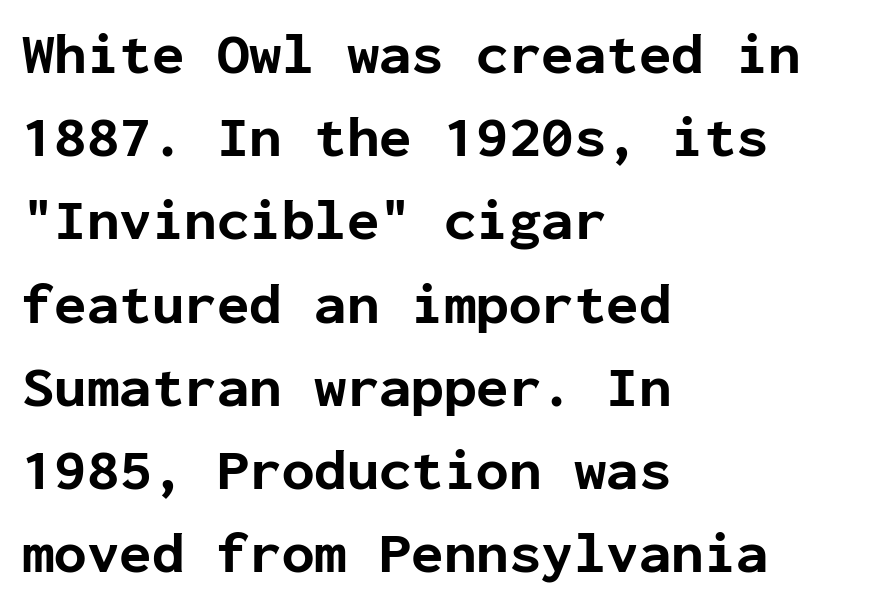
Q: Is the text bold? A: Yes.
Q: Is the text italic (slanted)? A: No, it is upright.
Q: Is the typeface a serif or a sans-serif typeface? A: Sans-serif.
Q: Is the text underlined? A: No.
Q: How is the paragraph aligned? A: Left-aligned.
Q: Is the spacing between letters normal or unusually wide? A: Normal.
Q: Is the spacing between lines tight, normal or loose? A: Normal.
Q: Width (condensed, normal, or wide)? A: Normal.
Q: Stroke contrast? A: Low.
Q: x-height? A: Medium.
Q: Monospaced? A: Yes.
